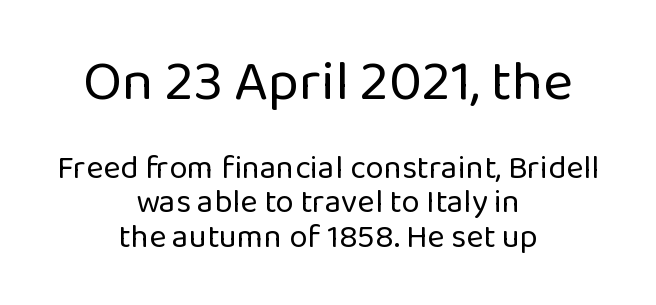
{"serif": "no", "italic": "no", "bold": "no", "weight": "regular", "width": "normal", "stroke_contrast": "low", "x_height": "medium", "monospaced": "no", "underline": "no", "align": "center", "line_spacing": "tight", "line_spacing_ratio": 1.04, "letter_spacing": "normal", "letter_spacing_em": 0.0, "larger_block": "first", "size_ratio": 1.73, "glyph_px": 57}
